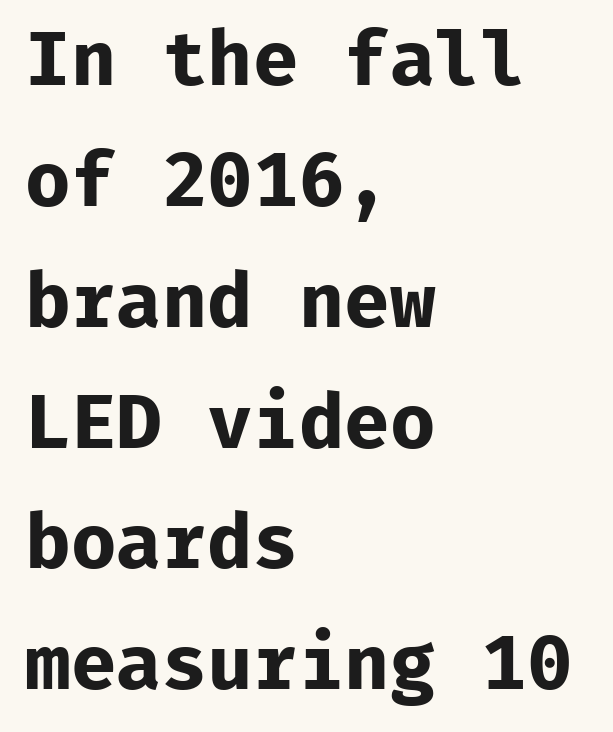
Q: Is the text bold? A: Yes.
Q: Is the text italic (slanted)? A: No, it is upright.
Q: Is the typeface a serif or a sans-serif typeface? A: Sans-serif.
Q: Is the text underlined? A: No.
Q: How is the paragraph aligned? A: Left-aligned.
Q: Is the spacing between letters normal or unusually wide? A: Normal.
Q: Is the spacing between lines tight, normal or loose? A: Normal.
Q: Width (condensed, normal, or wide)? A: Normal.
Q: Stroke contrast? A: Low.
Q: x-height? A: Medium.
Q: Monospaced? A: Yes.
